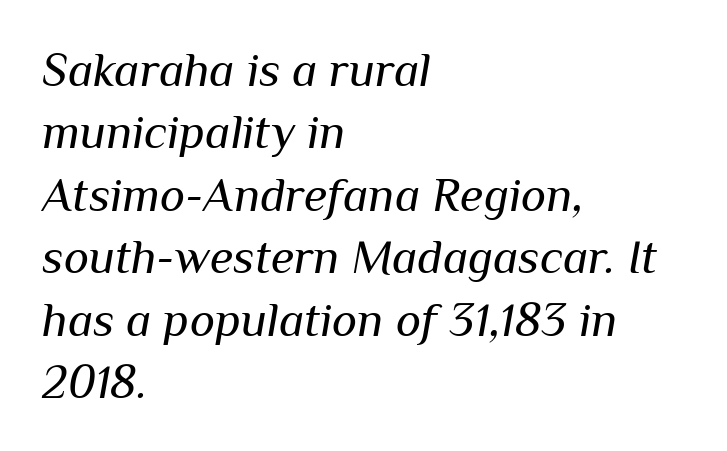
Q: Is the text bold? A: No.
Q: Is the text italic (slanted)? A: Yes, it leans right by about 10 degrees.
Q: Is the text underlined? A: No.
Q: How is the paragraph aligned? A: Left-aligned.
Q: Is the spacing between letters normal or unusually wide? A: Normal.
Q: Is the spacing between lines tight, normal or loose? A: Normal.
Q: Width (condensed, normal, or wide)? A: Normal.
Q: Stroke contrast? A: Medium.
Q: x-height? A: Medium.
Q: Monospaced? A: No.
